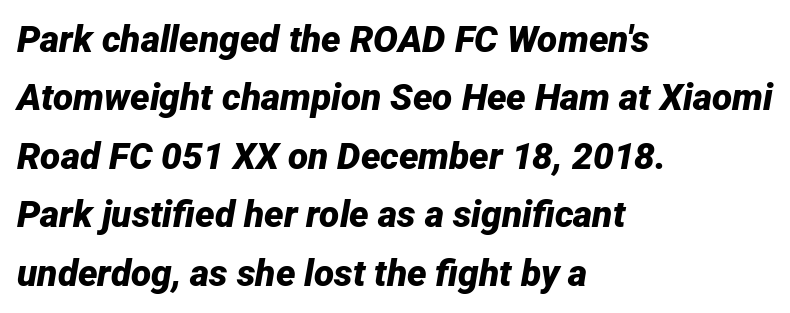
The image shows 37 px bold type, italic (leaning right); set left-aligned, normal line spacing (1.58x), normal letter spacing, not underlined; low stroke contrast and a medium x-height.
